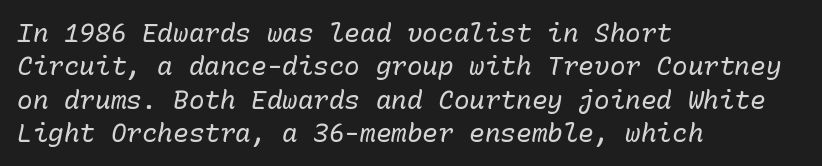
Decoration check: the copy has no underline. Regular leading. Leftover space on each line is placed entirely after the last word. Standard letterfit; no display-style spreading of the glyphs. The axis of the letterforms is tilted away from vertical.
